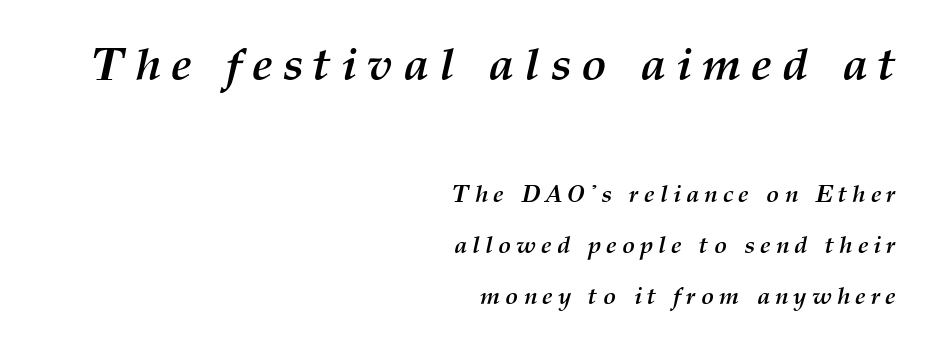
Q: Is the text bold? A: Yes.
Q: Is the text italic (slanted)? A: Yes, it leans right by about 12 degrees.
Q: Is the text underlined? A: No.
Q: How is the paragraph aligned? A: Right-aligned.
Q: Is the spacing between letters normal or unusually wide? A: Unusually wide.
Q: Is the spacing between lines tight, normal or loose? A: Loose.
Q: Which block of text is set in a larger size, the first (top) or the second (bottom)? A: The first (top) one.
Q: Width (condensed, normal, or wide)? A: Normal.
Q: Stroke contrast? A: Medium.
Q: x-height? A: Medium.
Q: Monospaced? A: No.
